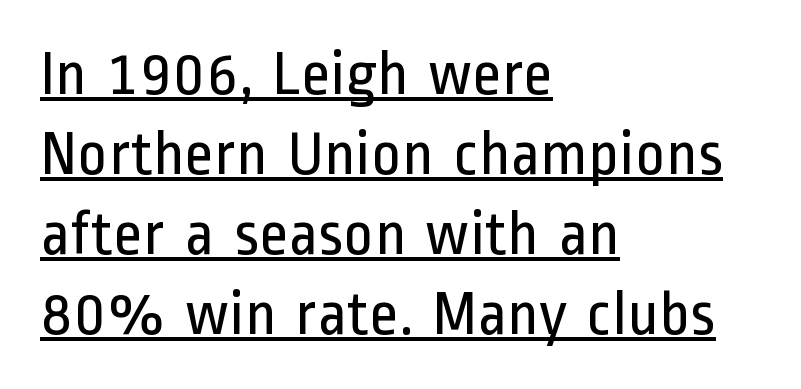
{"serif": "no", "italic": "no", "bold": "no", "weight": "regular", "width": "condensed", "stroke_contrast": "low", "x_height": "medium", "monospaced": "no", "underline": "yes", "align": "left", "line_spacing": "normal", "line_spacing_ratio": 1.25, "letter_spacing": "normal", "letter_spacing_em": 0.0, "glyph_px": 64}
